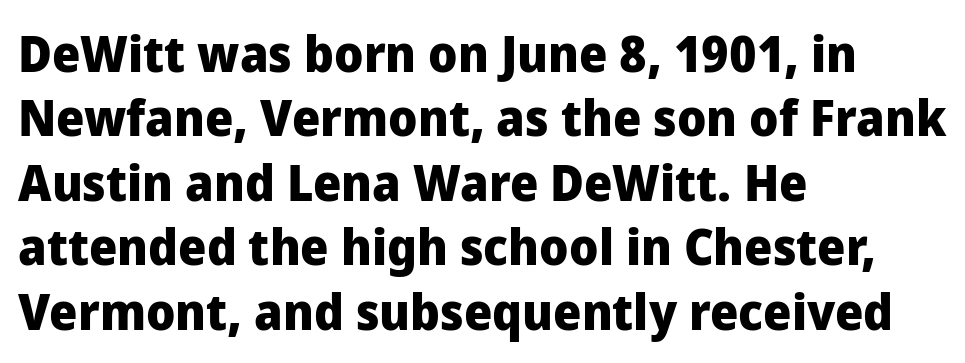
{"serif": "no", "italic": "no", "bold": "yes", "weight": "heavy", "width": "normal", "stroke_contrast": "low", "x_height": "medium", "monospaced": "no", "underline": "no", "align": "left", "line_spacing": "normal", "line_spacing_ratio": 1.29, "letter_spacing": "normal", "letter_spacing_em": 0.0, "glyph_px": 50}
